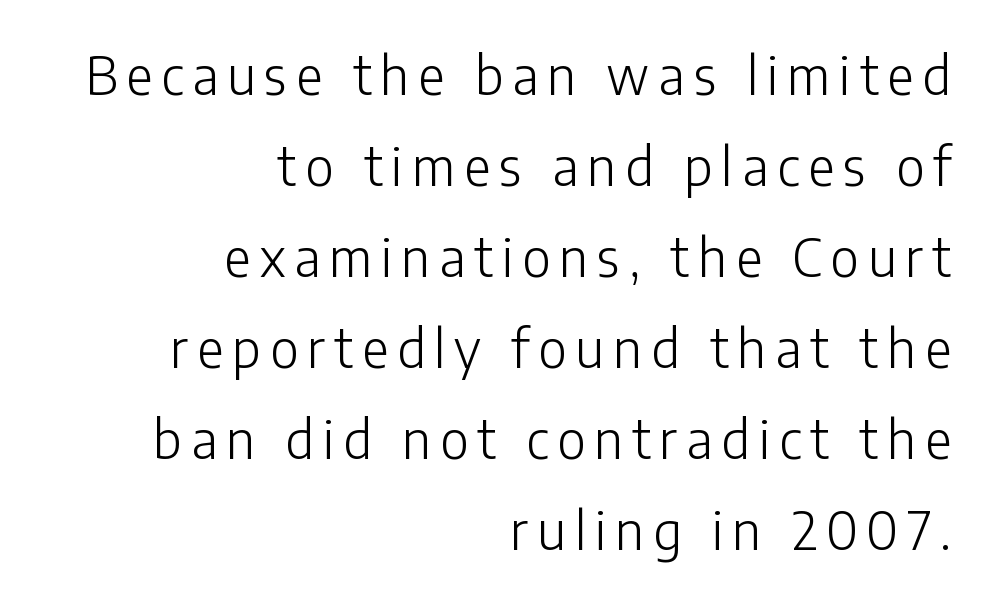
The image shows 52 px light sans-serif type, upright; set right-aligned, line spacing 1.75x, not underlined; low stroke contrast and a medium x-height.
